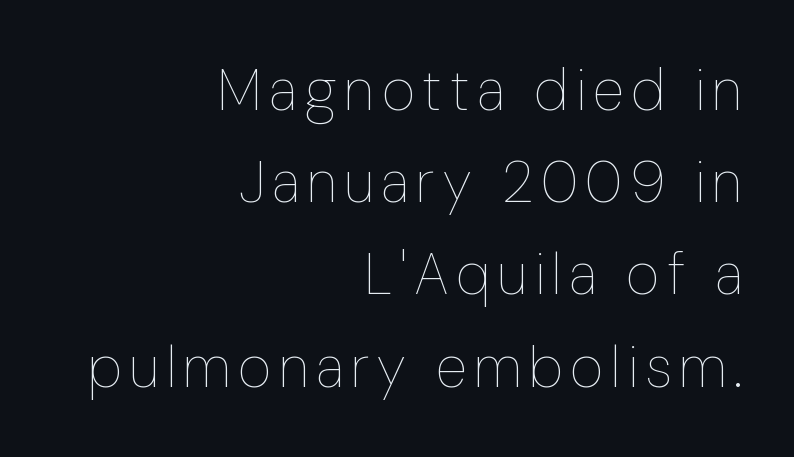
Rendered with straight, roman letterforms. The lines in this sample share a right terminus and differ only in where they begin. Glance below the letters and you will spot only blank space. Stroke thickness stays within the range of a standard reading face or lighter. Proportional: the letters do not fall into vertical columns. The leading is moderate, giving the passage an even texture.
